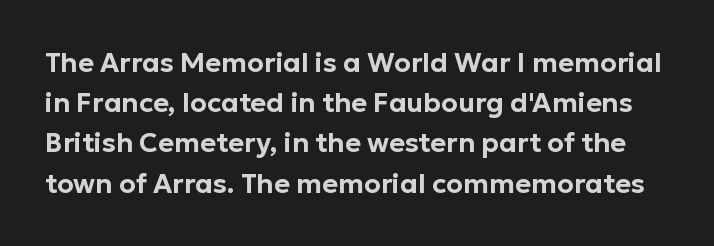
The lettering holds an erect, upright posture throughout. The rows are spaced the way most documents space them. Nobody drew a line under any word here. These lines keep a tight, regular rhythm from letter to letter.
